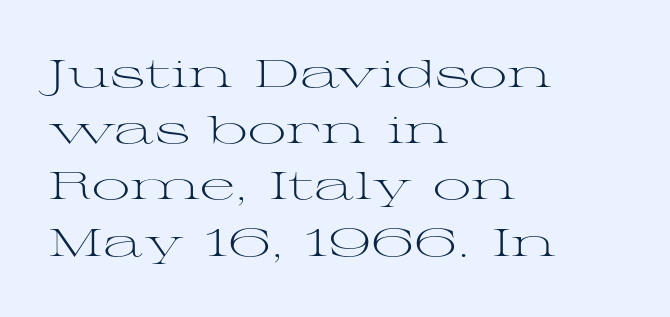
{"serif": "yes", "italic": "no", "bold": "no", "weight": "light", "width": "wide", "stroke_contrast": "medium", "x_height": "medium", "monospaced": "no", "underline": "no", "align": "left", "line_spacing": "normal", "line_spacing_ratio": 1.48, "letter_spacing": "normal", "letter_spacing_em": 0.0, "glyph_px": 38}
